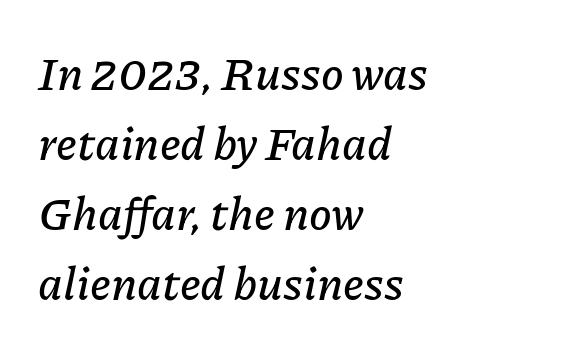
Q: Is the text italic (slanted)? A: Yes, it leans right by about 11 degrees.
Q: Is the text underlined? A: No.
Q: How is the paragraph aligned? A: Left-aligned.
Q: Is the spacing between letters normal or unusually wide? A: Normal.
Q: Is the spacing between lines tight, normal or loose? A: Normal.
Q: Width (condensed, normal, or wide)? A: Normal.
Q: Stroke contrast? A: Low.
Q: x-height? A: Medium.
Q: Monospaced? A: No.
